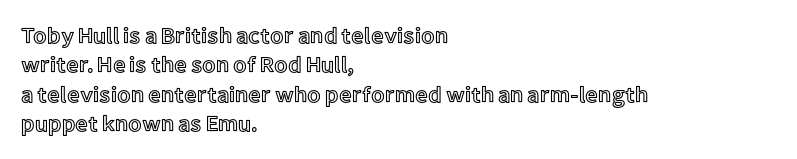
{"italic": "no", "underline": "no", "align": "left", "line_spacing": "normal", "line_spacing_ratio": 1.34, "letter_spacing": "normal", "letter_spacing_em": 0.0, "glyph_px": 22}
